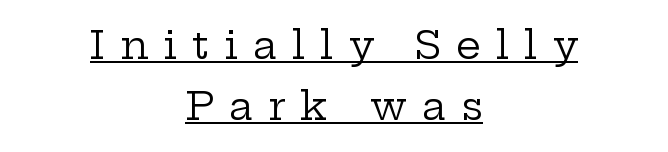
Q: Is the text bold? A: No.
Q: Is the text italic (slanted)? A: No, it is upright.
Q: Is the typeface a serif or a sans-serif typeface? A: Serif.
Q: Is the text underlined? A: Yes.
Q: How is the paragraph aligned? A: Centered.
Q: Is the spacing between letters normal or unusually wide? A: Unusually wide.
Q: Is the spacing between lines tight, normal or loose? A: Normal.
Q: Width (condensed, normal, or wide)? A: Wide.
Q: Stroke contrast? A: Low.
Q: x-height? A: Medium.
Q: Monospaced? A: No.
